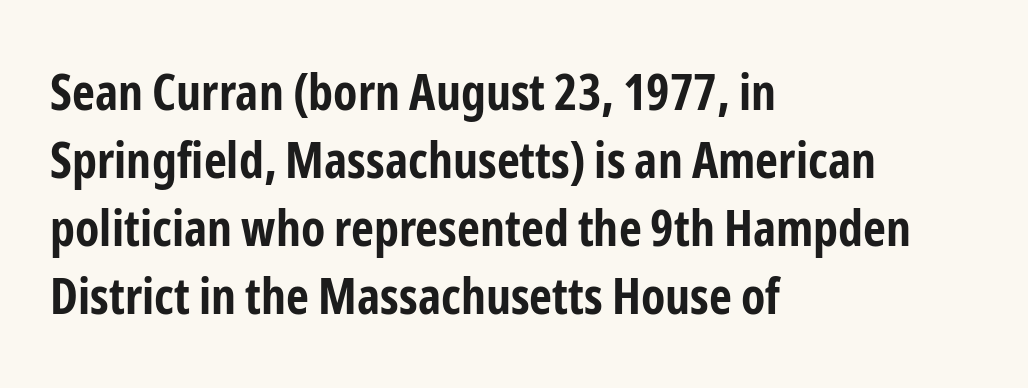
These words are printed bold, with thick strokes throughout. Glance below the letters and you will spot only blank space. Think of a printed novel: that variable character pitch is what you see here. The passage shown is typeset with a sans-serif family.
